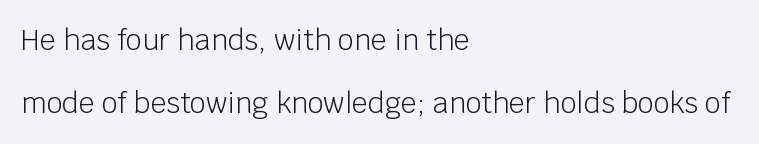
The image shows 28 px light sans-serif type, upright; set left-aligned, loose line spacing (2.26x), normal letter spacing, not underlined; low stroke contrast and a large x-height.
